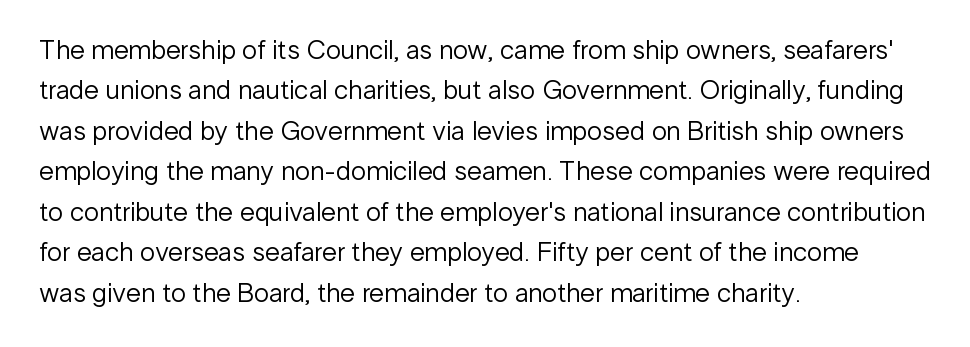
Q: Is the text bold? A: No.
Q: Is the text italic (slanted)? A: No, it is upright.
Q: Is the text underlined? A: No.
Q: How is the paragraph aligned? A: Left-aligned.
Q: Is the spacing between letters normal or unusually wide? A: Normal.
Q: Is the spacing between lines tight, normal or loose? A: Normal.
